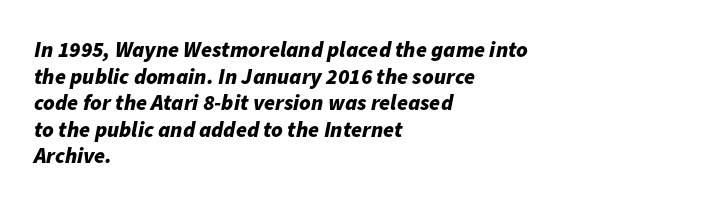
{"italic": "yes", "lean": "right", "slant_degrees": 11, "bold": "yes", "underline": "no", "align": "left", "line_spacing_ratio": 1.21, "letter_spacing": "normal", "letter_spacing_em": 0.0, "glyph_px": 22}
